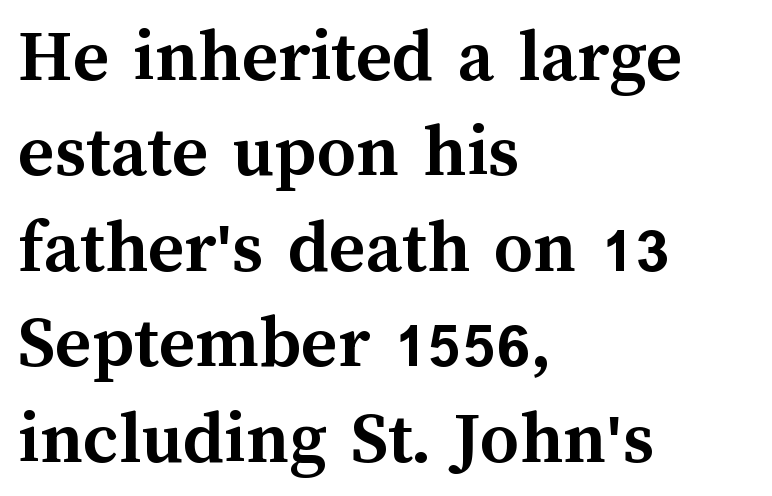
{"italic": "no", "bold": "yes", "weight": "semibold", "width": "normal", "stroke_contrast": "medium", "x_height": "medium", "monospaced": "no", "underline": "no", "align": "left", "line_spacing_ratio": 1.24, "letter_spacing": "normal", "letter_spacing_em": 0.0, "glyph_px": 77}
